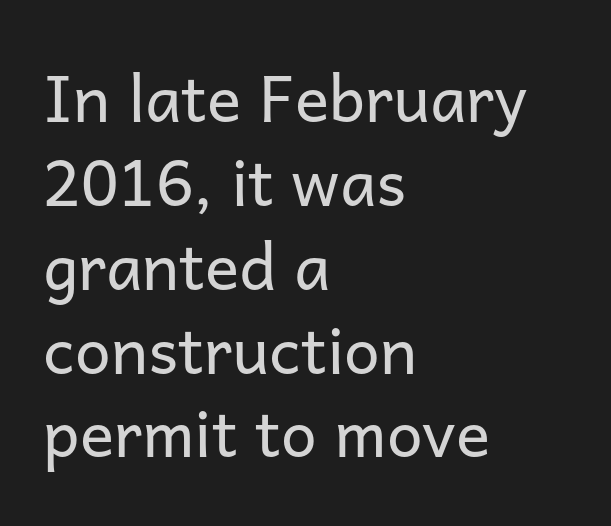
Does the lettering tilt? It doesn't — this is upright. I'd call this a sans setting — the letters go barefoot. This reads as an unemphasized weight, regular at the heaviest. Interline gaps are of average width in this sample. Letter spacing: default.
